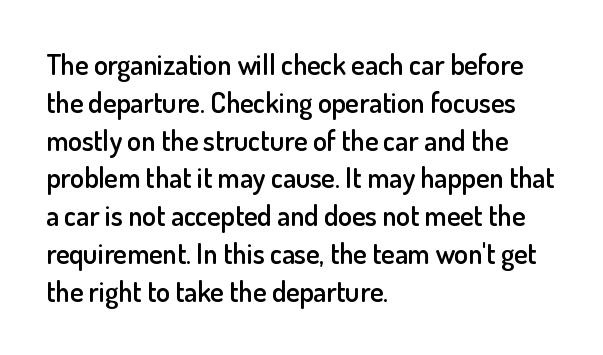
Q: Is the text bold? A: Semi-bold.
Q: Is the text italic (slanted)? A: No, it is upright.
Q: Is the typeface a serif or a sans-serif typeface? A: Sans-serif.
Q: Is the text underlined? A: No.
Q: How is the paragraph aligned? A: Left-aligned.
Q: Is the spacing between letters normal or unusually wide? A: Normal.
Q: Is the spacing between lines tight, normal or loose? A: Normal.
Q: Width (condensed, normal, or wide)? A: Normal.
Q: Stroke contrast? A: Low.
Q: x-height? A: Small.
Q: Monospaced? A: No.
